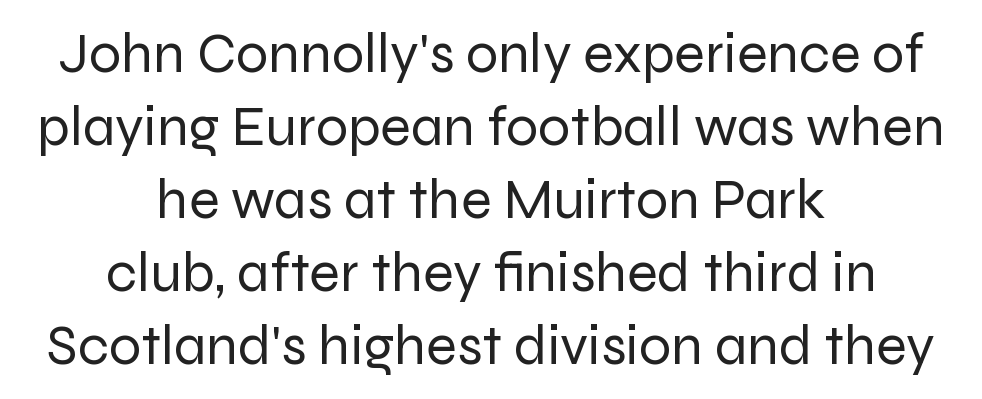
The zone under the glyphs is completely vacant. Weight: not bold — regular or lighter. The passage shown is typeset with a sans-serif family. Does the copy run flush right? No — it is centered line by line. Vertical spacing — default. The face used here is proportionally spaced, like ordinary book or web type.
